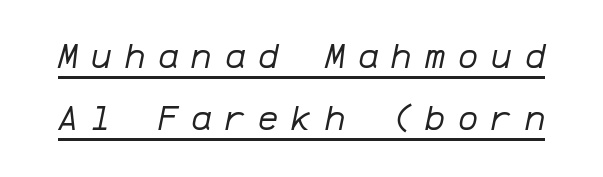
{"italic": "yes", "lean": "right", "slant_degrees": 12, "bold": "no", "weight": "regular", "width": "normal", "stroke_contrast": "low", "x_height": "medium", "monospaced": "yes", "underline": "yes", "line_spacing_ratio": 1.81, "letter_spacing": "wide", "letter_spacing_em": 0.38, "glyph_px": 34}
